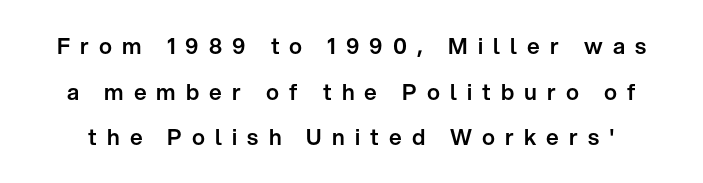
{"italic": "no", "underline": "no", "line_spacing": "loose", "line_spacing_ratio": 2.07, "letter_spacing": "wide", "letter_spacing_em": 0.46, "glyph_px": 22}
